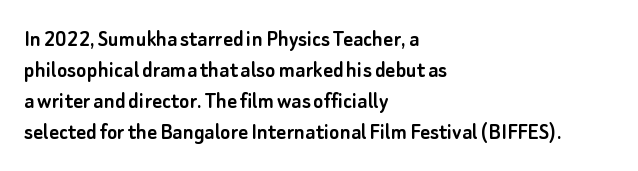
{"italic": "no", "underline": "no", "align": "left", "line_spacing": "normal", "line_spacing_ratio": 1.29, "letter_spacing": "normal", "letter_spacing_em": 0.0, "glyph_px": 24}
